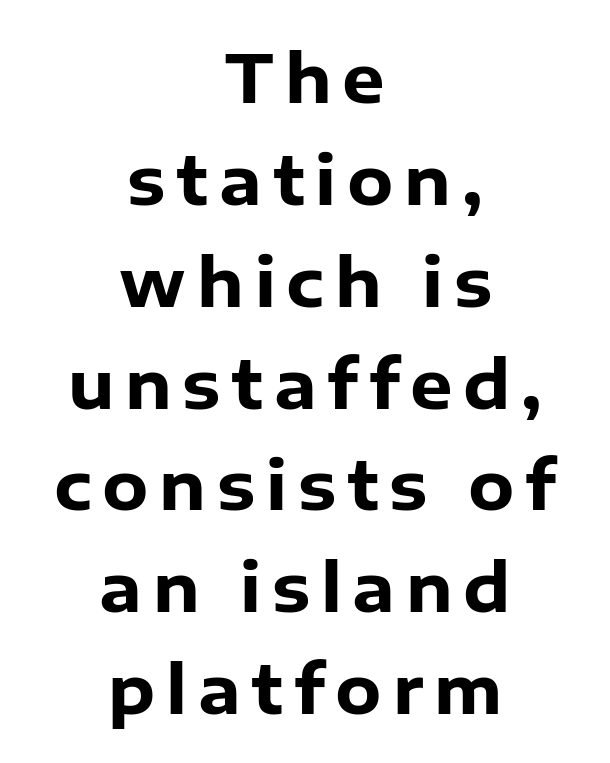
The designer left line spacing at the default. Layout note: lines centered. Varying glyph widths throughout — classic text-font behaviour. The typography opts for an upright posture over an oblique one.
